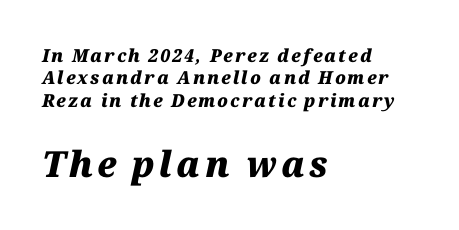
The image shows 36 px heavy type, italic (leaning right); set left-aligned, line spacing 1.24x, not underlined; the second (bottom) block is 2.0x larger; medium stroke contrast and a medium x-height.
